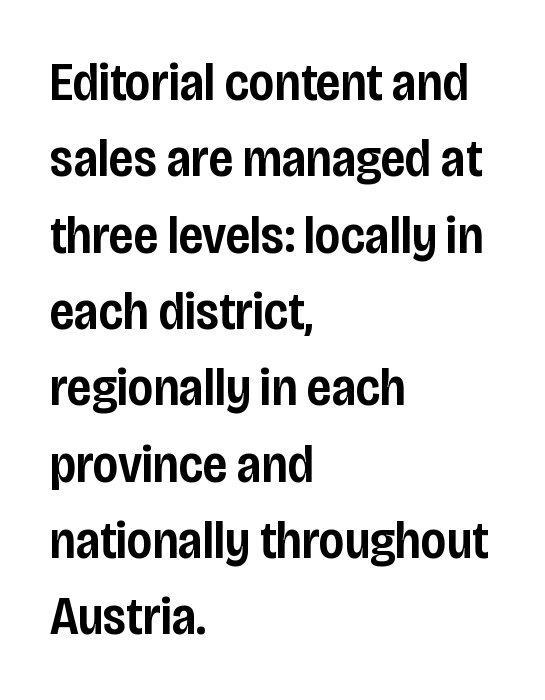
The image shows 53 px semibold, condensed sans-serif type, upright; set left-aligned, normal line spacing (1.44x), normal letter spacing, not underlined; low stroke contrast and a large x-height.
